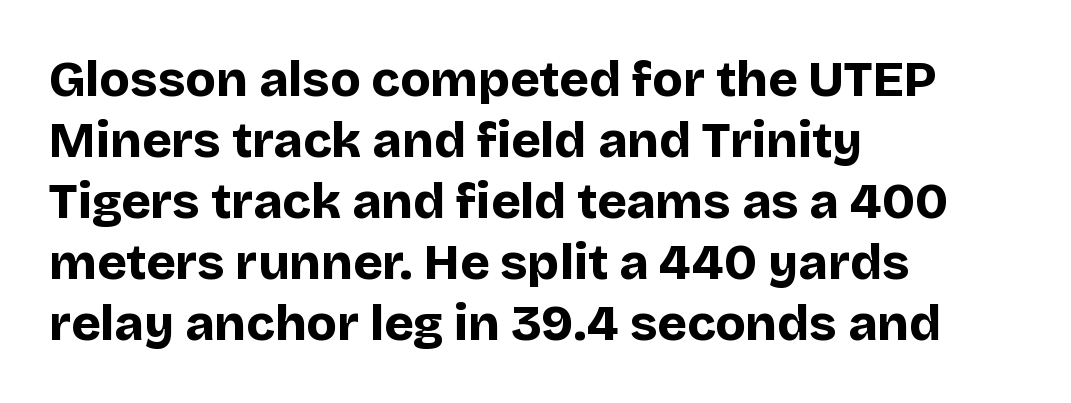
Q: Is the text bold? A: Yes.
Q: Is the text italic (slanted)? A: No, it is upright.
Q: Is the typeface a serif or a sans-serif typeface? A: Sans-serif.
Q: Is the text underlined? A: No.
Q: How is the paragraph aligned? A: Left-aligned.
Q: Is the spacing between letters normal or unusually wide? A: Normal.
Q: Width (condensed, normal, or wide)? A: Normal.
Q: Stroke contrast? A: Low.
Q: x-height? A: Large.
Q: Monospaced? A: No.
